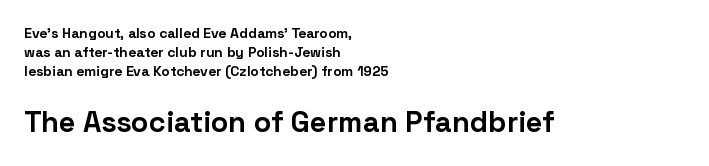
Weight: bold. Every row of glyphs begins at an identical x-position on the left. Each letter keeps its own natural width here, so spacing adapts to shape. Ordinary non-slanted type is in use. You could call the tracking neutral — neither tight nor loose.
